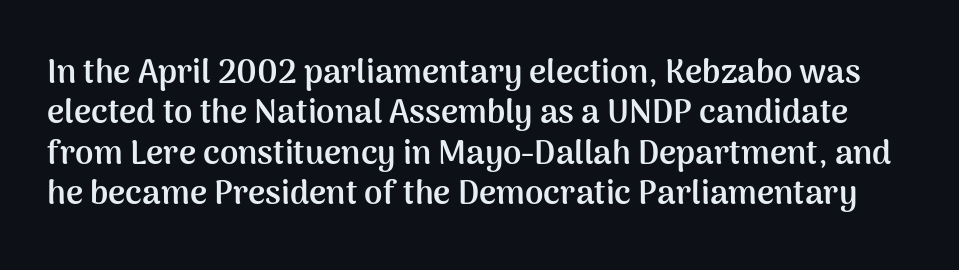
{"serif": "no", "italic": "no", "bold": "yes", "weight": "semibold", "width": "normal", "stroke_contrast": "medium", "x_height": "medium", "monospaced": "no", "underline": "no", "line_spacing_ratio": 1.22, "letter_spacing": "normal", "letter_spacing_em": 0.0, "glyph_px": 33}
